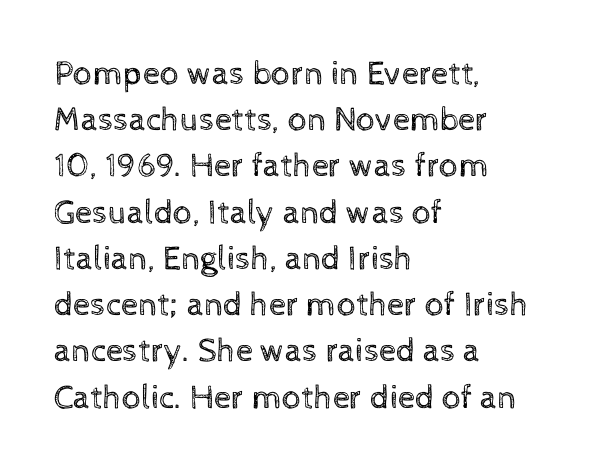
When letters stand straight like this, we call the style roman or upright. You could not count columns in this text — the font is proportionally spaced. The rows are spaced the way most documents space them. All the whitespace from short lines collects on the right. Each word holds together tightly as a unit, with standard inter-letter gaps.
